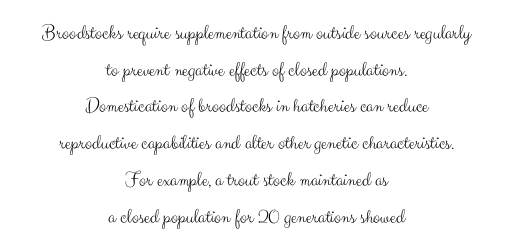
Q: Is the text bold? A: No.
Q: Is the text italic (slanted)? A: Yes.
Q: Is the text underlined? A: No.
Q: How is the paragraph aligned? A: Centered.
Q: Is the spacing between letters normal or unusually wide? A: Normal.
